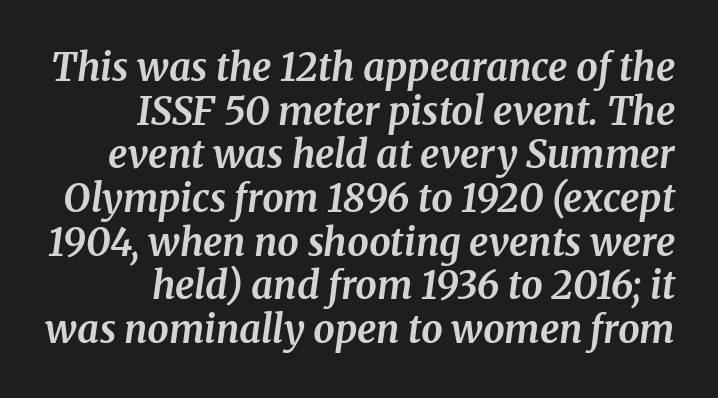
The horizontal fit of the characters is conventional and even. Observe the serifs anchoring each vertical stroke in this sample. How heavy is the stroke? Heavy — this is a bold. Here the designer chose a conventional face with non-uniform glyph widths.
